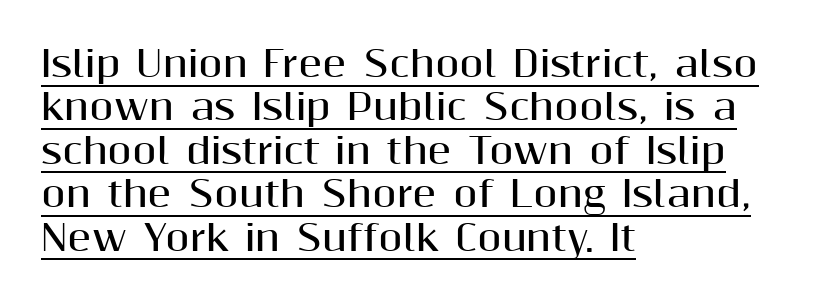
{"serif": "no", "italic": "no", "bold": "yes", "weight": "bold", "width": "normal", "stroke_contrast": "medium", "x_height": "medium", "monospaced": "no", "underline": "yes", "align": "left", "line_spacing_ratio": 1.24, "letter_spacing": "normal", "letter_spacing_em": 0.0, "glyph_px": 35}
